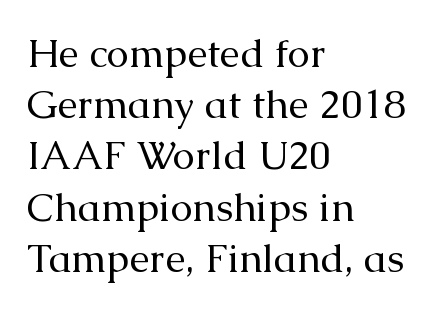
The image shows 40 px regular-weight serif type, upright; set left-aligned, normal line spacing (1.28x), normal letter spacing, not underlined; medium stroke contrast and a medium x-height.
